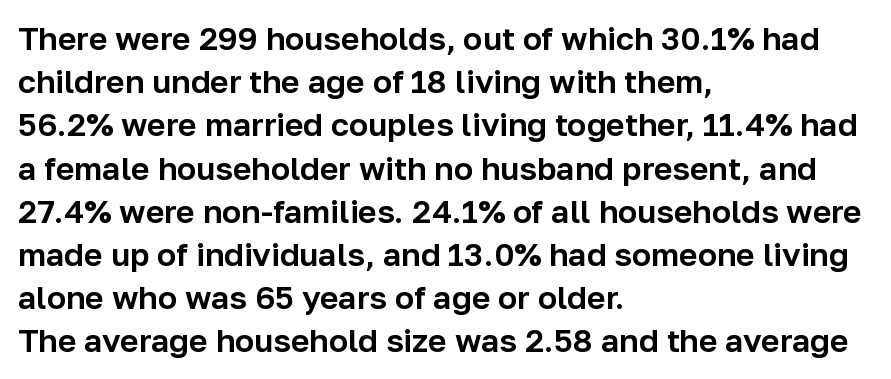
Q: Is the text italic (slanted)? A: No, it is upright.
Q: Is the typeface a serif or a sans-serif typeface? A: Sans-serif.
Q: Is the text underlined? A: No.
Q: How is the paragraph aligned? A: Left-aligned.
Q: Is the spacing between letters normal or unusually wide? A: Normal.
Q: Is the spacing between lines tight, normal or loose? A: Normal.
Q: Width (condensed, normal, or wide)? A: Normal.
Q: Stroke contrast? A: Low.
Q: x-height? A: Medium.
Q: Monospaced? A: No.
